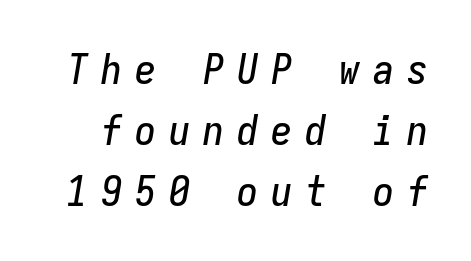
Q: Is the text italic (slanted)? A: Yes, it leans right by about 9 degrees.
Q: Is the text underlined? A: No.
Q: Is the spacing between letters normal or unusually wide? A: Unusually wide.
Q: Is the spacing between lines tight, normal or loose? A: Normal.
Q: Width (condensed, normal, or wide)? A: Condensed.
Q: Stroke contrast? A: Low.
Q: x-height? A: Medium.
Q: Monospaced? A: Yes.
